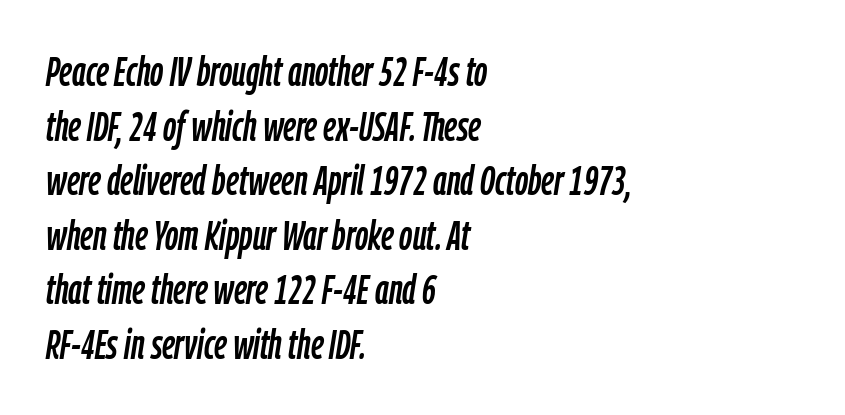
In terms of leading, this rendering sits right in the middle. Glyph-to-glyph distance matches everyday printed text. Each letter keeps its own natural width here, so spacing adapts to shape. Anything drawn beneath the words? Only blank space.
